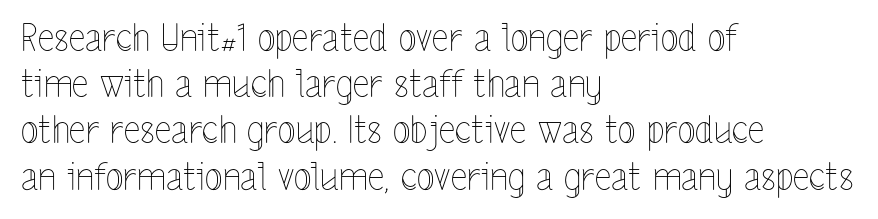
{"italic": "no", "bold": "no", "weight": "thin", "width": "condensed", "x_height": "medium", "monospaced": "no", "underline": "no", "align": "left", "line_spacing": "normal", "line_spacing_ratio": 1.25, "letter_spacing": "normal", "letter_spacing_em": 0.0, "glyph_px": 37}
